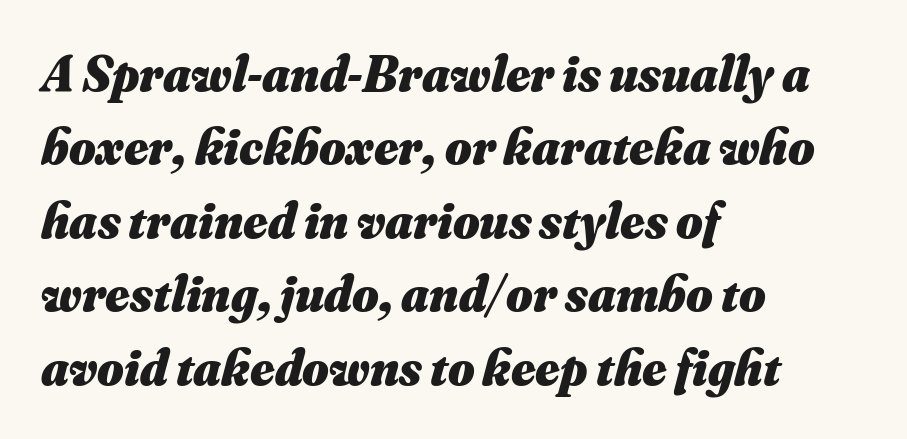
Nobody touched the tracking dial on this one. Whoever set this chose a conventional vertical rhythm. In terms of weight, the rendering is a true, heavy bold. Quick note: underline off. The lines in this sample share a left origin and differ only in where they stop.
